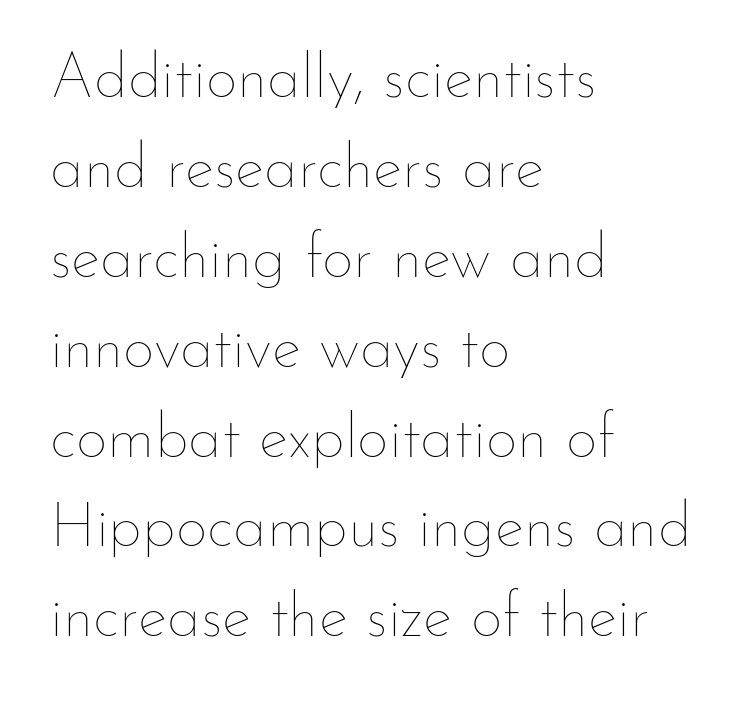
{"italic": "no", "bold": "no", "weight": "thin", "width": "normal", "stroke_contrast": "low", "x_height": "small", "monospaced": "no", "underline": "no", "align": "left", "line_spacing": "normal", "line_spacing_ratio": 1.45, "letter_spacing": "normal", "letter_spacing_em": 0.0, "glyph_px": 62}
